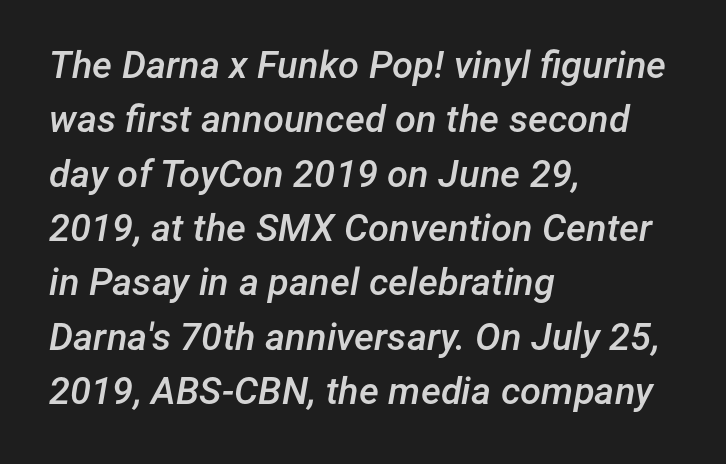
The horizontal fit of the characters is conventional and even. A bit beefed up — I'd call it semibold rather than bold. This is oblique type, the kind used for emphasis or titles. Character widths vary here, with narrow letters taking less room than wide ones. Caption: multi-line text, flush left, ragged right.
